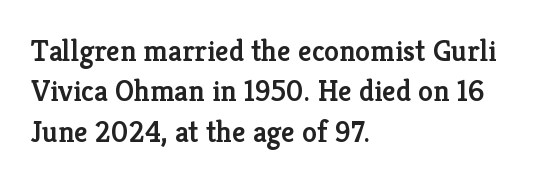
The image shows 30 px semibold serif type, upright; set left-aligned, normal line spacing (1.35x), normal letter spacing, not underlined; low stroke contrast and a medium x-height.
